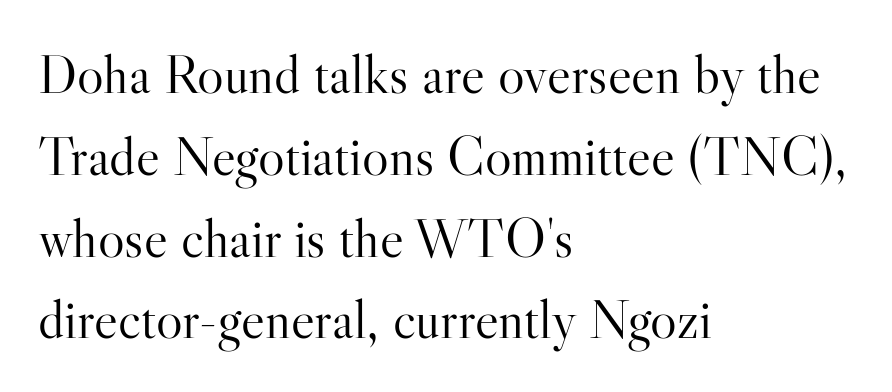
Q: Is the text bold? A: No.
Q: Is the text italic (slanted)? A: No, it is upright.
Q: Is the typeface a serif or a sans-serif typeface? A: Serif.
Q: Is the text underlined? A: No.
Q: How is the paragraph aligned? A: Left-aligned.
Q: Is the spacing between letters normal or unusually wide? A: Normal.
Q: Is the spacing between lines tight, normal or loose? A: Normal.
Q: Width (condensed, normal, or wide)? A: Normal.
Q: Stroke contrast? A: High.
Q: x-height? A: Small.
Q: Monospaced? A: No.
